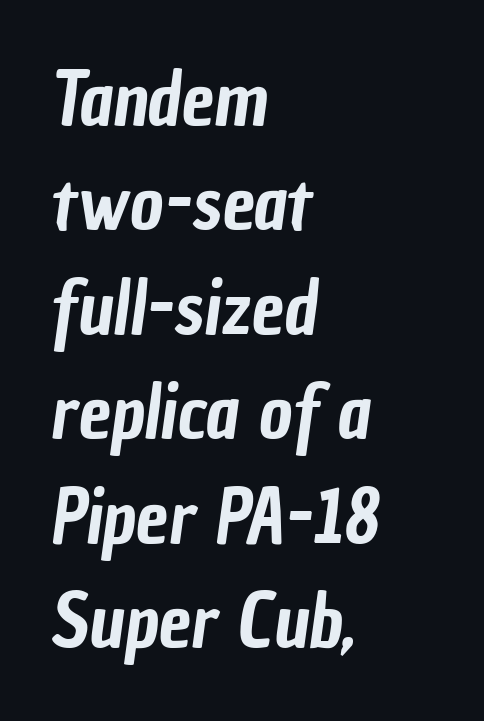
The image shows 73 px condensed sans-serif type; set left-aligned, normal line spacing (1.43x), normal letter spacing, not underlined; low stroke contrast and a medium x-height.
